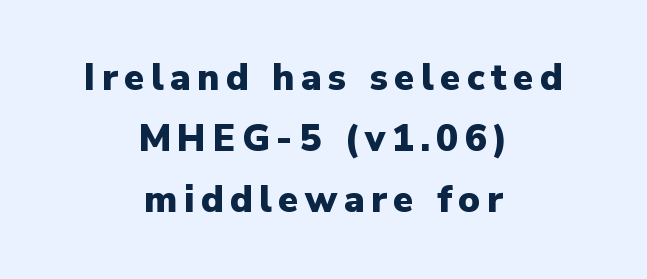
Leftover space on each line is divided equally before and after the words. Thick stems and heavy bowls — unmistakably bold. These lines sit exactly where default settings would place them. Nobody drew a line under any word here. Think of a printed novel: that variable character pitch is what you see here.
